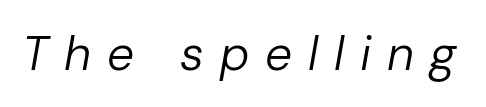
Between one letter and the next there's a generous, obvious gap. Every character sits at an angle, as italics do. The strokes carry an ordinary text weight at most. Looks like regular typesetting: each glyph gets only the width it needs. No word sits above an underline.
